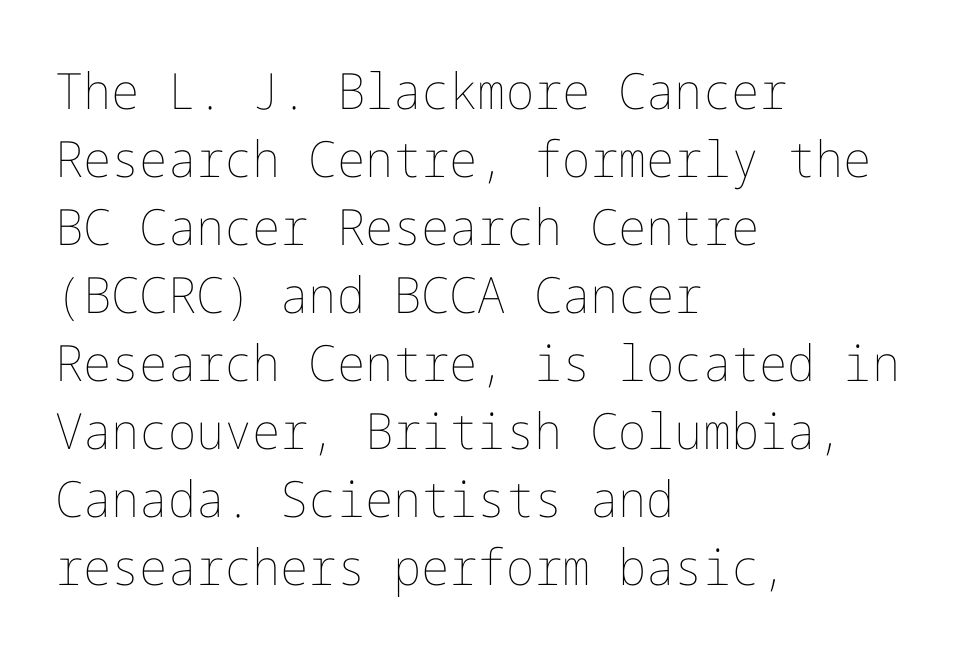
Q: Is the text bold? A: No.
Q: Is the text italic (slanted)? A: No, it is upright.
Q: Is the text underlined? A: No.
Q: How is the paragraph aligned? A: Left-aligned.
Q: Is the spacing between letters normal or unusually wide? A: Normal.
Q: Is the spacing between lines tight, normal or loose? A: Normal.
Q: Width (condensed, normal, or wide)? A: Normal.
Q: Stroke contrast? A: Low.
Q: x-height? A: Medium.
